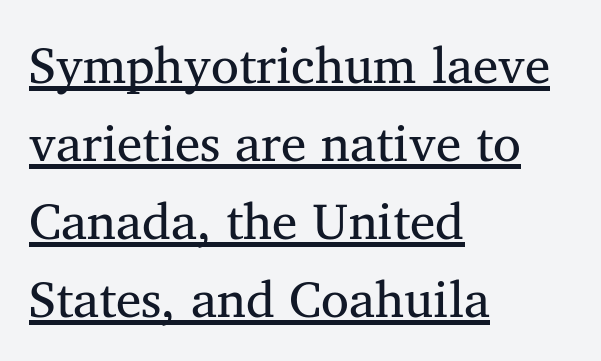
Classification — serif. Casual observation: everything's shoved over to the left. In terms of leading, this rendering sits right in the middle. A continuous stroke trails under the words, as in a hyperlink. The tracking reads as untouched default to a designer's eye. Character widths vary here, with narrow letters taking less room than wide ones.
